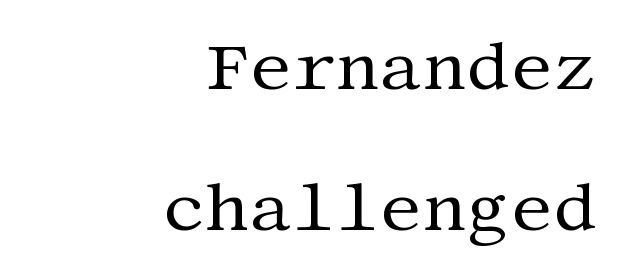
The compositor pushed each line to the right boundary. In terms of letterspacing, this is plain default setting. Rendered with straight, roman letterforms. Small tapered or slab feet sit at the stroke ends, so this counts as serif. The space between consecutive lines is lavish. Nothing heavy about these letters — not bold at all.
